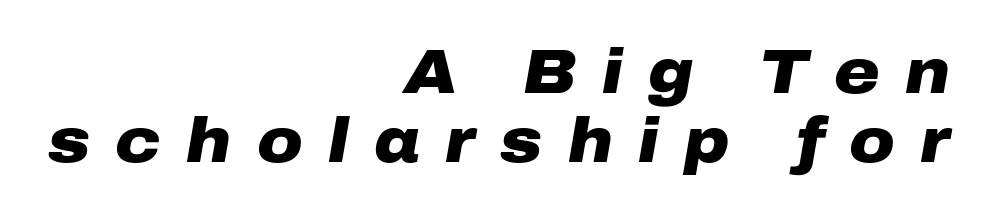
Q: Is the text bold? A: Yes.
Q: Is the text italic (slanted)? A: Yes, it leans right by about 10 degrees.
Q: Is the text underlined? A: No.
Q: How is the paragraph aligned? A: Right-aligned.
Q: Is the spacing between letters normal or unusually wide? A: Unusually wide.
Q: Is the spacing between lines tight, normal or loose? A: Tight.
Q: Width (condensed, normal, or wide)? A: Wide.
Q: Stroke contrast? A: Low.
Q: x-height? A: Medium.
Q: Monospaced? A: No.
